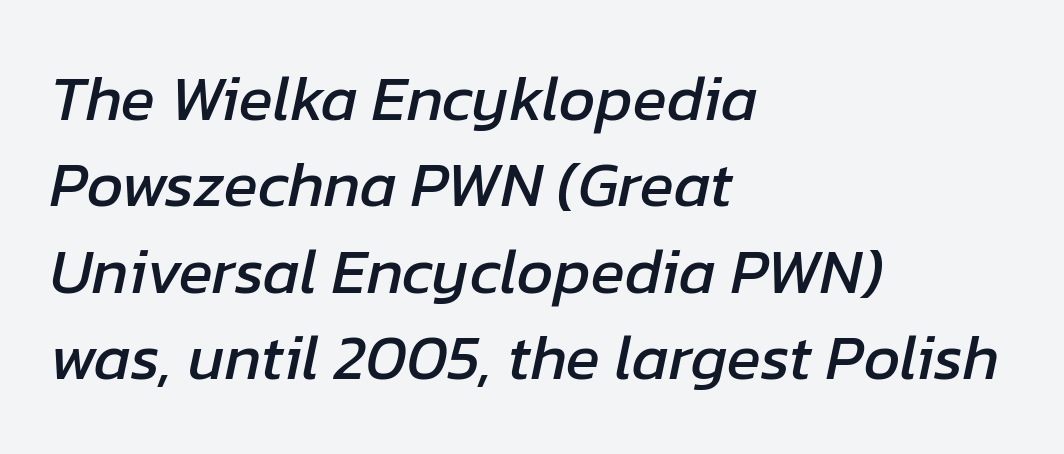
Caption: standard tracking, unaltered. Line starts are locked; line ends wander. Evenly set lines give the paragraph a standard silhouette. Looks like regular typesetting: each glyph gets only the width it needs.
